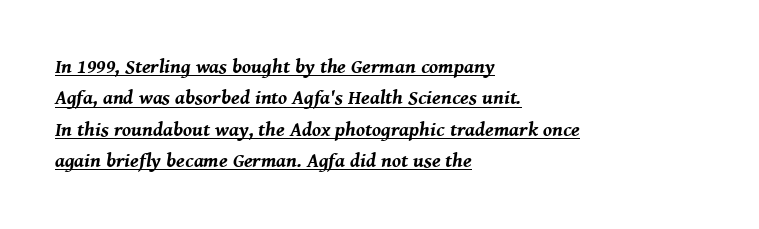
Q: Is the text bold? A: Yes.
Q: Is the text italic (slanted)? A: Yes, it leans right by about 8 degrees.
Q: Is the text underlined? A: Yes.
Q: How is the paragraph aligned? A: Left-aligned.
Q: Is the spacing between letters normal or unusually wide? A: Normal.
Q: Is the spacing between lines tight, normal or loose? A: Normal.
